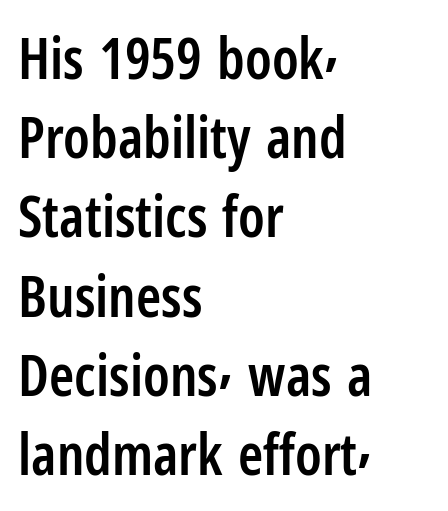
The image shows 57 px semibold, condensed sans-serif type, upright; set left-aligned, normal line spacing (1.39x), normal letter spacing, not underlined; low stroke contrast and a medium x-height.
